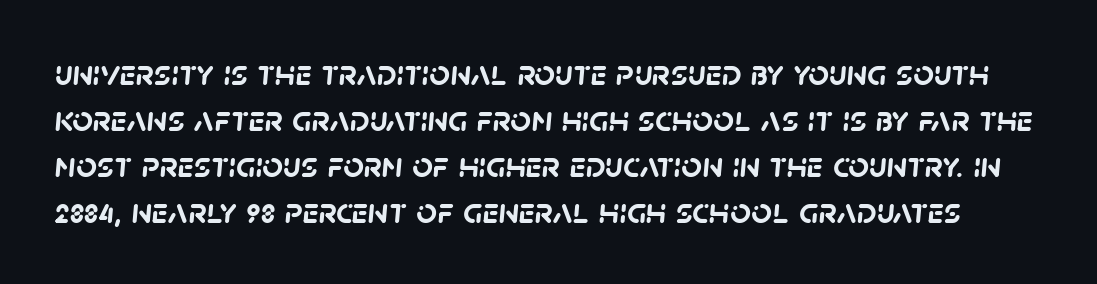
The image shows 36 px semibold sans-serif type; set normal line spacing (1.28x), normal letter spacing, not underlined; low stroke contrast and a large x-height.
